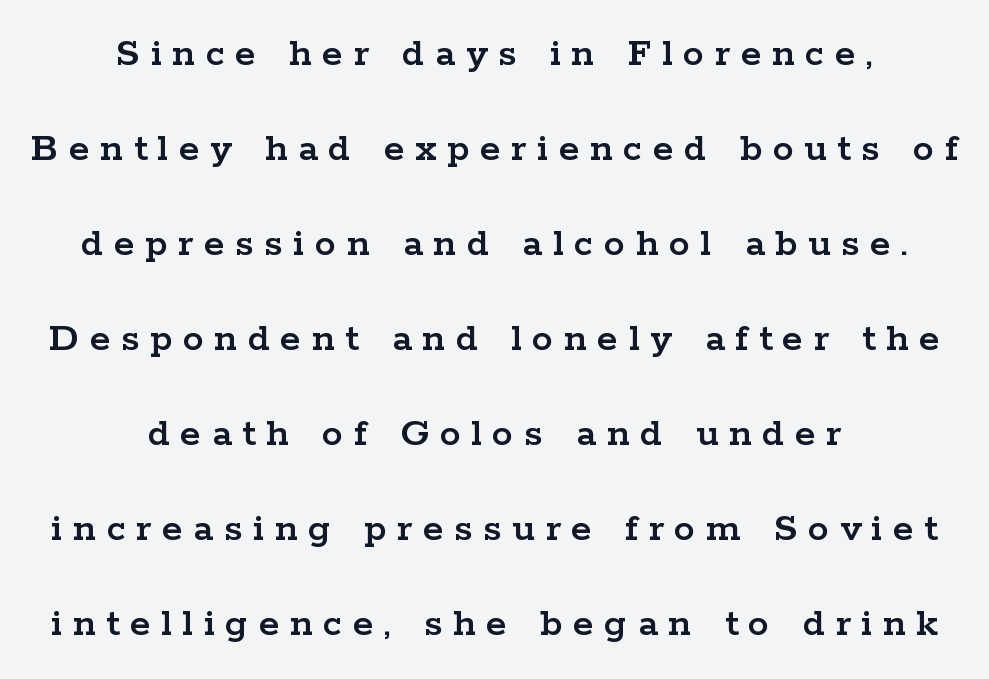
A typesetter would label this face a serif. Caption: expanded tracking, letters set apart. Is there any slant? The stems are plumb. The letters advance in unequal steps, a hallmark of proportional type.
